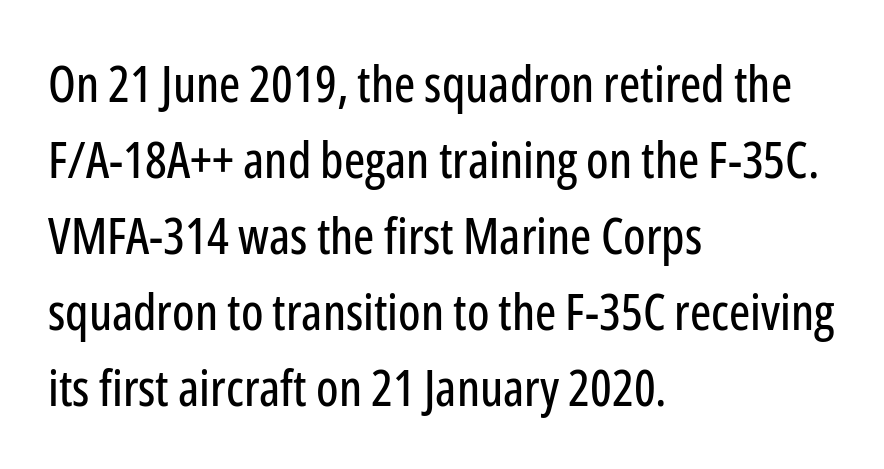
The image shows 50 px condensed sans-serif type, upright; set left-aligned, normal line spacing (1.52x), normal letter spacing, not underlined; low stroke contrast and a medium x-height.
